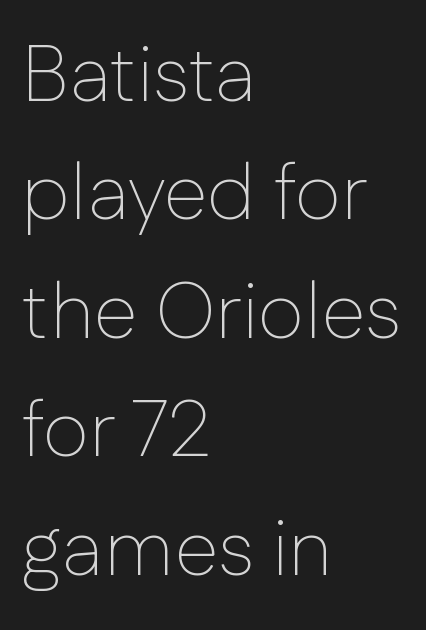
{"serif": "no", "italic": "no", "bold": "no", "weight": "thin", "width": "normal", "stroke_contrast": "low", "x_height": "medium", "monospaced": "no", "underline": "no", "align": "left", "line_spacing": "normal", "line_spacing_ratio": 1.48, "letter_spacing": "normal", "letter_spacing_em": 0.0, "glyph_px": 80}
